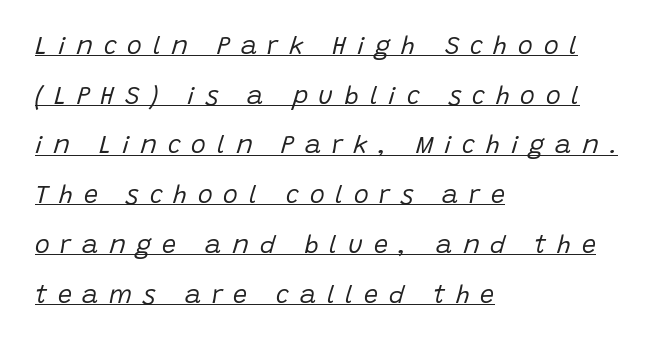
The image shows 25 px text type, italic (leaning right); set left-aligned, loose line spacing (1.99x), unusually wide letter spacing (+0.43 em), underlined.
